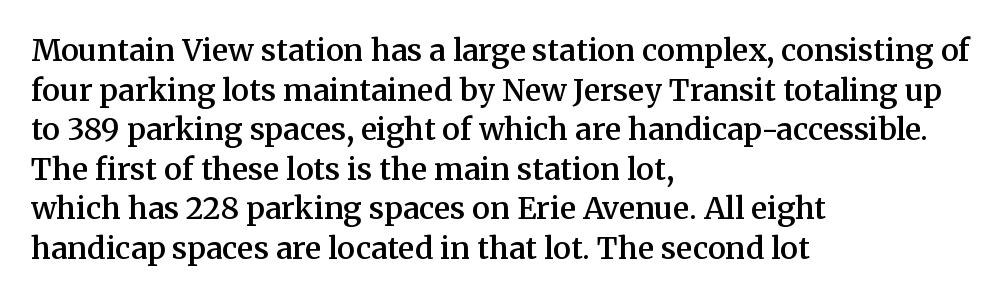
No italicization has been applied; the sample stays upright. Its strokes are somewhat broadened, the hallmark of semibold type. Short and long lines alike share a common starting point at left. Regarding leading, the lines here are spaced in the standard way. Do the characters align in a grid? No, the font is proportional. The font family rendered here belongs to the serif group.
